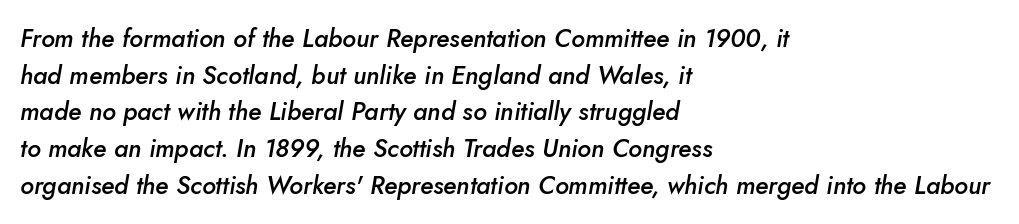
Quick note: underline off. In terms of posture, this sample is oblique. The rendering uses a semibold face; strokes are thickened but not to full bold. Words appear dense and cohesive because spacing is normal.
